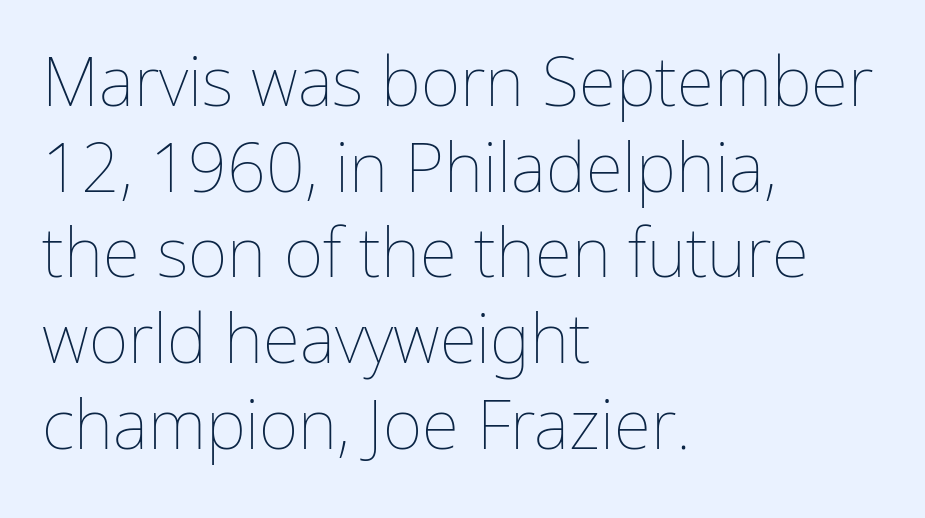
{"italic": "no", "bold": "no", "weight": "thin", "width": "normal", "stroke_contrast": "low", "x_height": "medium", "monospaced": "no", "underline": "no", "align": "left", "line_spacing": "normal", "line_spacing_ratio": 1.26, "letter_spacing": "normal", "letter_spacing_em": 0.0, "glyph_px": 68}
